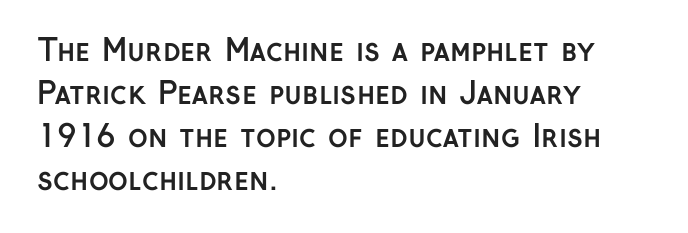
The image shows 30 px semibold sans-serif type, upright; set left-aligned, normal line spacing (1.43x), normal letter spacing, not underlined; low stroke contrast and a medium x-height.
